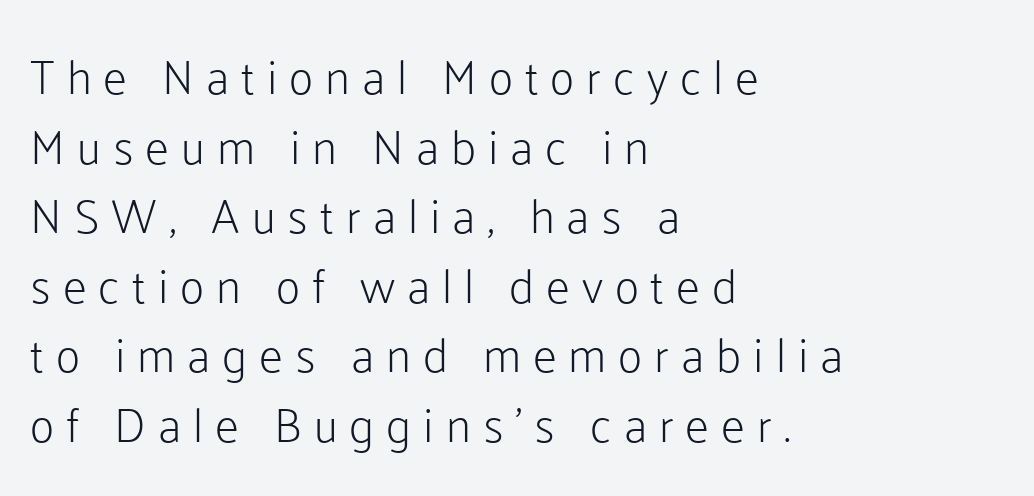
Letters rest on an invisible, unmarked baseline. Reading down the column, the eye jumps a familiar distance to each next line. A sans-serif font was chosen for this passage. Every stem runs plumb, perpendicular to the baseline.
